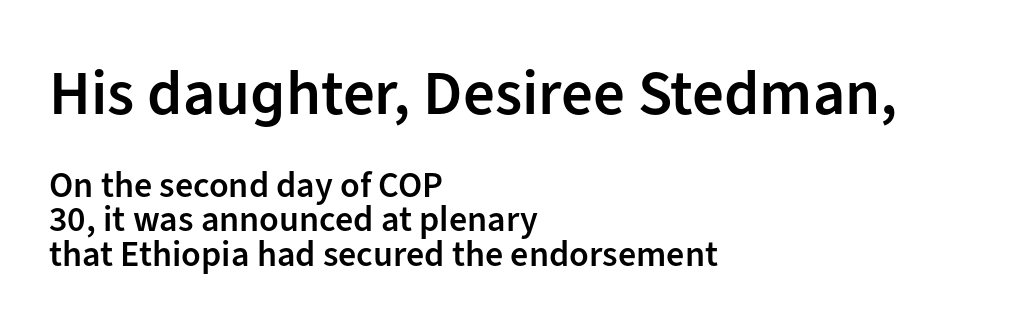
The image shows 63 px semibold sans-serif type, upright; set left-aligned, tight line spacing (0.96x), normal letter spacing, not underlined; the first (top) block is 1.75x larger; low stroke contrast and a medium x-height.
